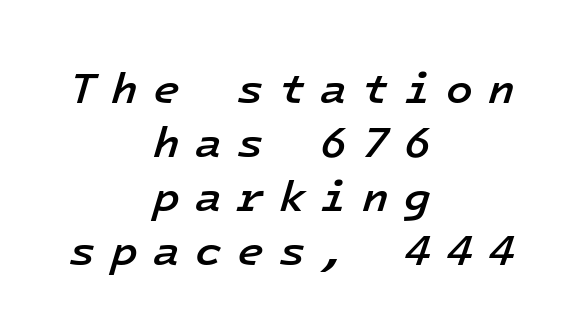
{"italic": "yes", "lean": "right", "slant_degrees": 16, "bold": "semi", "weight": "semibold", "width": "normal", "stroke_contrast": "low", "x_height": "medium", "monospaced": "yes", "underline": "no", "align": "center", "line_spacing_ratio": 1.23, "letter_spacing": "wide", "letter_spacing_em": 0.34, "glyph_px": 44}
